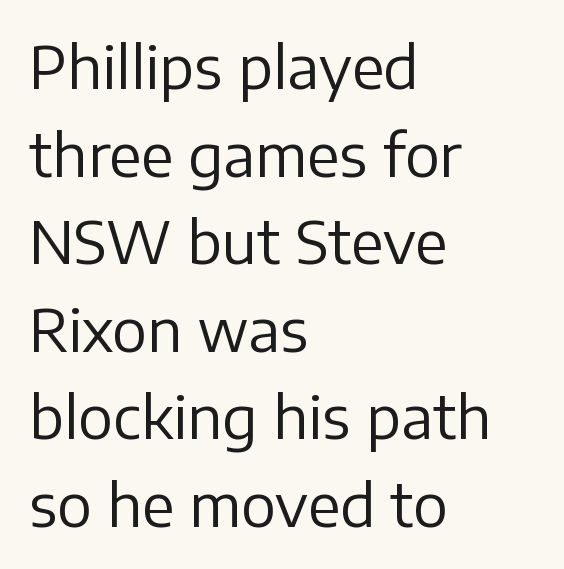
The image shows 58 px regular-weight sans-serif type, upright; set left-aligned, normal line spacing (1.51x), normal letter spacing, not underlined; low stroke contrast and a medium x-height.
